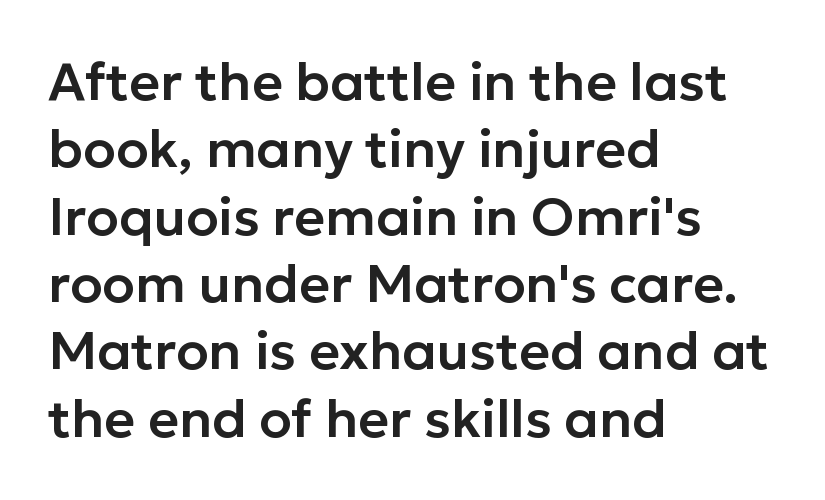
Q: Is the text italic (slanted)? A: No, it is upright.
Q: Is the typeface a serif or a sans-serif typeface? A: Sans-serif.
Q: Is the text underlined? A: No.
Q: How is the paragraph aligned? A: Left-aligned.
Q: Is the spacing between letters normal or unusually wide? A: Normal.
Q: Is the spacing between lines tight, normal or loose? A: Normal.
Q: Width (condensed, normal, or wide)? A: Normal.
Q: Stroke contrast? A: Low.
Q: x-height? A: Medium.
Q: Monospaced? A: No.
